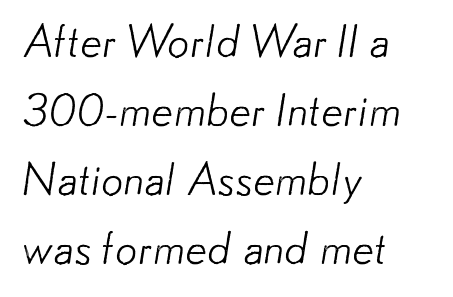
{"serif": "no", "bold": "no", "weight": "light", "width": "normal", "stroke_contrast": "low", "x_height": "small", "monospaced": "no", "underline": "no", "align": "left", "line_spacing": "normal", "line_spacing_ratio": 1.57, "letter_spacing": "normal", "letter_spacing_em": 0.0, "glyph_px": 44}
